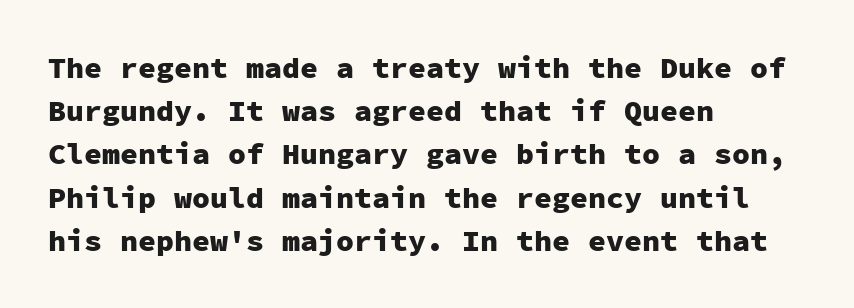
The image shows 30 px heavy sans-serif type, upright, monospaced; set left-aligned, normal line spacing (1.44x), normal letter spacing, not underlined; low stroke contrast and a medium x-height.
